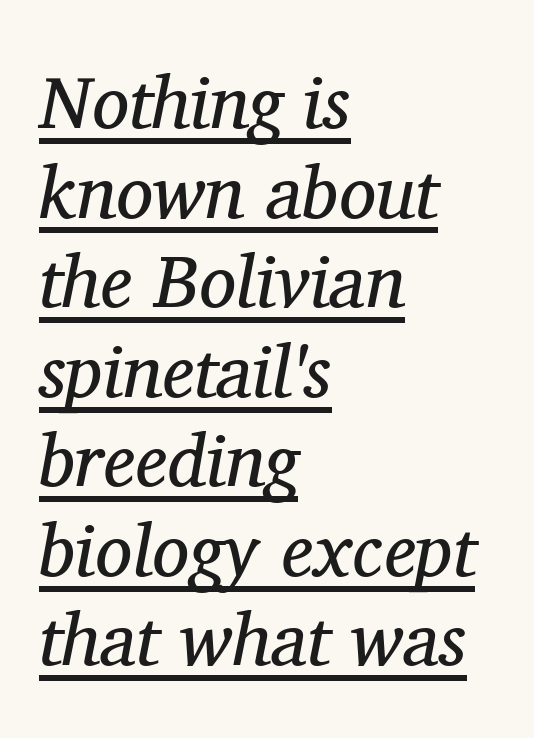
Q: Is the text bold? A: No.
Q: Is the text italic (slanted)? A: Yes, it leans right by about 11 degrees.
Q: Is the typeface a serif or a sans-serif typeface? A: Serif.
Q: Is the text underlined? A: Yes.
Q: How is the paragraph aligned? A: Left-aligned.
Q: Is the spacing between letters normal or unusually wide? A: Normal.
Q: Width (condensed, normal, or wide)? A: Normal.
Q: Stroke contrast? A: Medium.
Q: x-height? A: Medium.
Q: Monospaced? A: No.
